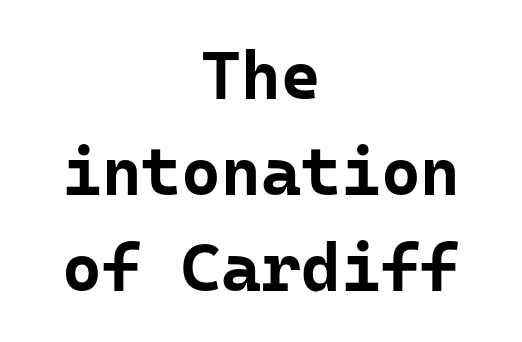
The image shows 68 px bold sans-serif type, upright; set centered, normal line spacing (1.41x), normal letter spacing, not underlined; low stroke contrast and a medium x-height.
